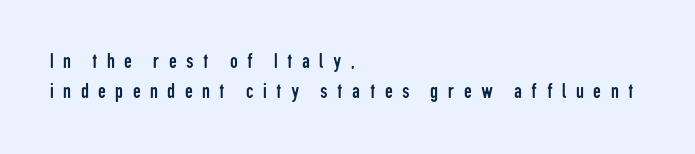
{"italic": "no", "bold": "no", "underline": "no", "align": "left", "line_spacing": "normal", "line_spacing_ratio": 1.38, "letter_spacing": "wide", "letter_spacing_em": 0.43, "glyph_px": 22}
